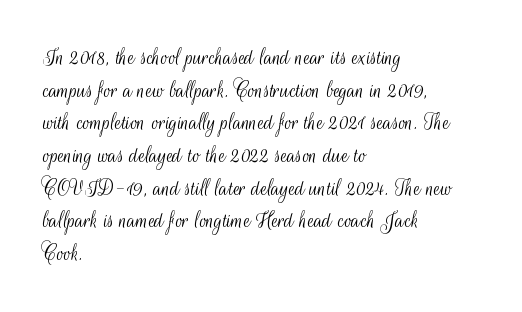
Q: Is the text bold? A: No.
Q: Is the text italic (slanted)? A: Yes.
Q: Is the text underlined? A: No.
Q: How is the paragraph aligned? A: Left-aligned.
Q: Is the spacing between letters normal or unusually wide? A: Normal.
Q: Is the spacing between lines tight, normal or loose? A: Normal.
